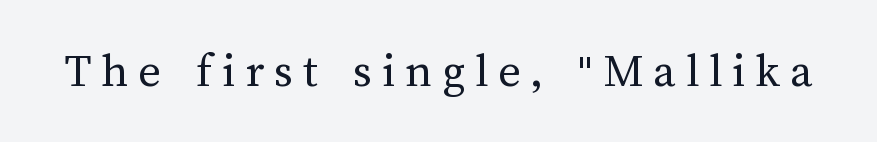
The image shows 49 px regular-weight type, upright; set unusually wide letter spacing (+0.2 em), not underlined; medium stroke contrast and a medium x-height.
